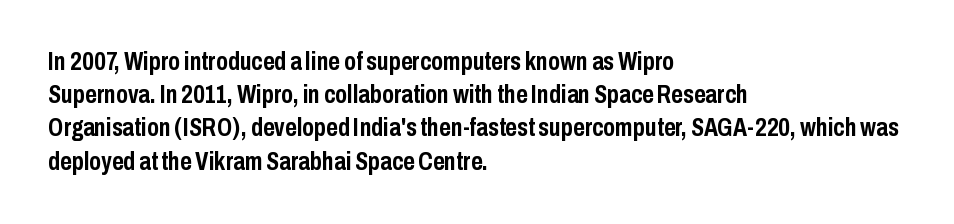
One-word summary of the alignment: left. Compared with an ordinary text face, these strokes are far heavier — a full bold. Interline gaps are of average width in this sample. Letter spacing: default. The baseline area is clear. The letters stand upright; this is a roman face.
